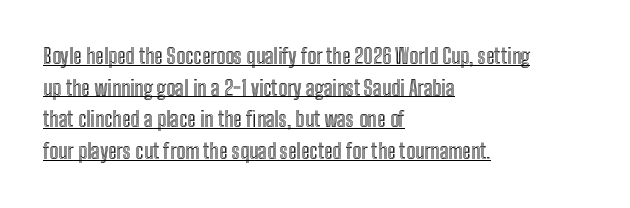
The image shows 21 px text type, upright; set left-aligned, normal line spacing (1.51x), normal letter spacing, underlined.
